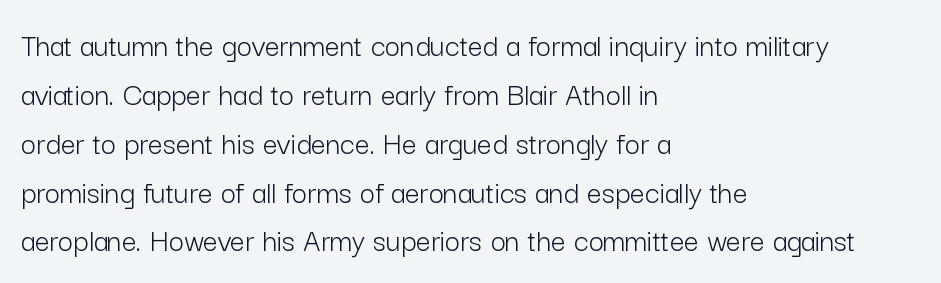
Q: Is the text bold? A: No.
Q: Is the text italic (slanted)? A: No, it is upright.
Q: Is the typeface a serif or a sans-serif typeface? A: Sans-serif.
Q: Is the text underlined? A: No.
Q: How is the paragraph aligned? A: Left-aligned.
Q: Is the spacing between letters normal or unusually wide? A: Normal.
Q: Is the spacing between lines tight, normal or loose? A: Normal.
Q: Width (condensed, normal, or wide)? A: Normal.
Q: Stroke contrast? A: Low.
Q: x-height? A: Medium.
Q: Monospaced? A: No.
